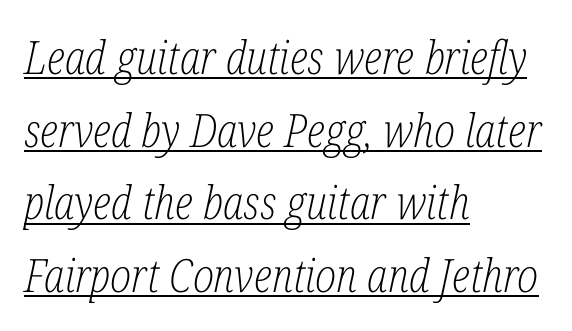
Q: Is the text bold? A: No.
Q: Is the text italic (slanted)? A: Yes, it leans right by about 12 degrees.
Q: Is the typeface a serif or a sans-serif typeface? A: Serif.
Q: Is the text underlined? A: Yes.
Q: How is the paragraph aligned? A: Left-aligned.
Q: Is the spacing between letters normal or unusually wide? A: Normal.
Q: Is the spacing between lines tight, normal or loose? A: Normal.
Q: Width (condensed, normal, or wide)? A: Condensed.
Q: Stroke contrast? A: Low.
Q: x-height? A: Medium.
Q: Monospaced? A: No.
